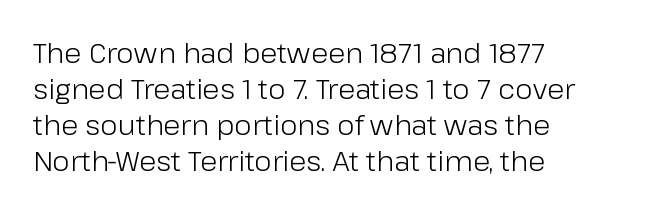
Q: Is the text bold? A: No.
Q: Is the text italic (slanted)? A: No, it is upright.
Q: Is the typeface a serif or a sans-serif typeface? A: Sans-serif.
Q: Is the text underlined? A: No.
Q: How is the paragraph aligned? A: Left-aligned.
Q: Is the spacing between letters normal or unusually wide? A: Normal.
Q: Is the spacing between lines tight, normal or loose? A: Normal.
Q: Width (condensed, normal, or wide)? A: Normal.
Q: Stroke contrast? A: Low.
Q: x-height? A: Medium.
Q: Monospaced? A: No.
